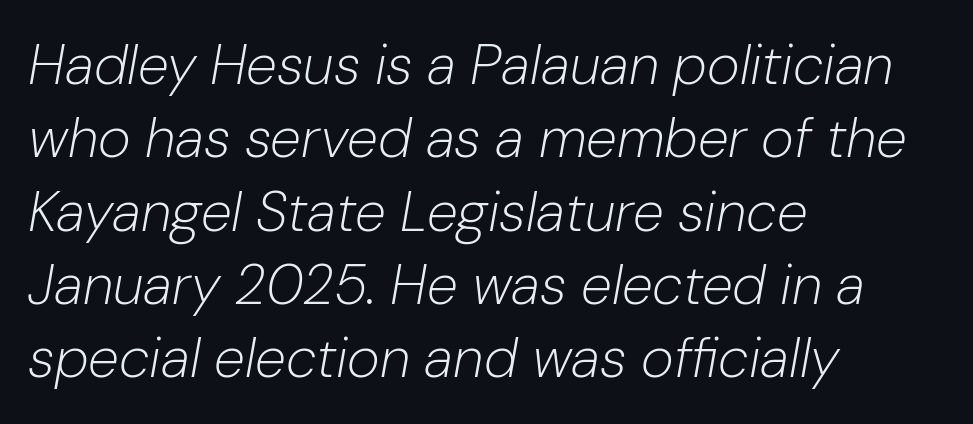
{"italic": "yes", "lean": "right", "slant_degrees": 10, "bold": "no", "weight": "light", "width": "normal", "stroke_contrast": "low", "x_height": "medium", "monospaced": "no", "underline": "no", "align": "left", "line_spacing": "normal", "line_spacing_ratio": 1.31, "letter_spacing": "normal", "letter_spacing_em": 0.0, "glyph_px": 56}
